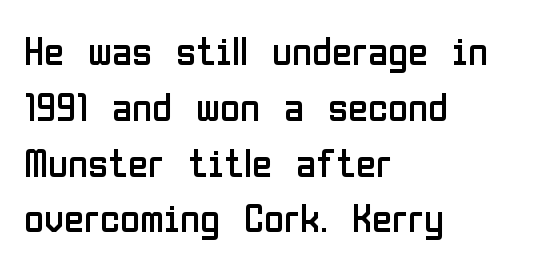
Q: Is the text bold? A: No.
Q: Is the text italic (slanted)? A: No, it is upright.
Q: Is the typeface a serif or a sans-serif typeface? A: Sans-serif.
Q: Is the text underlined? A: No.
Q: How is the paragraph aligned? A: Left-aligned.
Q: Is the spacing between letters normal or unusually wide? A: Normal.
Q: Is the spacing between lines tight, normal or loose? A: Normal.
Q: Width (condensed, normal, or wide)? A: Condensed.
Q: Stroke contrast? A: Low.
Q: x-height? A: Medium.
Q: Monospaced? A: No.
